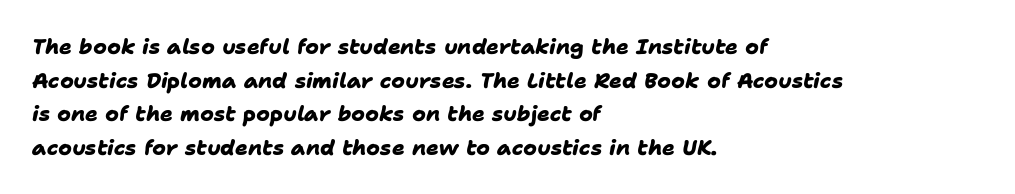
Q: Is the text bold? A: Yes.
Q: Is the text underlined? A: No.
Q: How is the paragraph aligned? A: Left-aligned.
Q: Is the spacing between letters normal or unusually wide? A: Normal.
Q: Is the spacing between lines tight, normal or loose? A: Normal.
